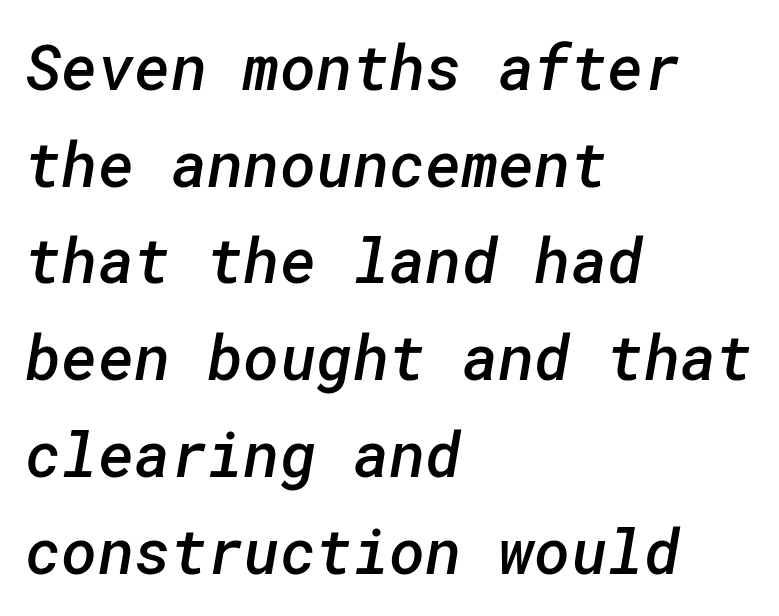
Default kerning and tracking; the words read as compact shapes. Where is the straight margin? On the left. Vertically, the passage feels balanced, rows spaced as you'd expect. Honestly, there is no underline to notice here at all. Moderately thickened strokes mark this as semibold type.
